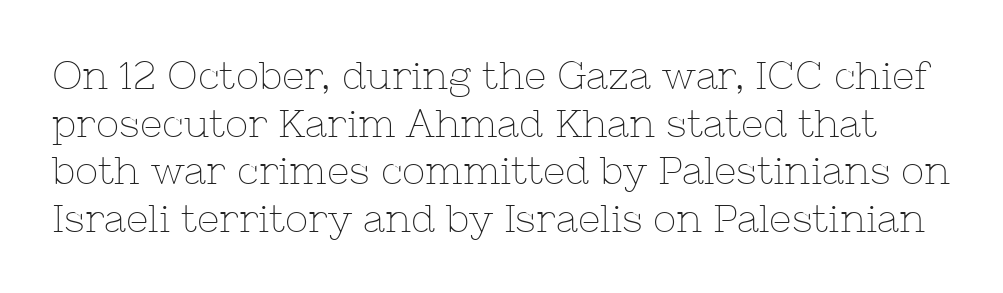
{"serif": "yes", "italic": "no", "bold": "no", "weight": "thin", "width": "normal", "stroke_contrast": "low", "x_height": "medium", "monospaced": "no", "underline": "no", "line_spacing_ratio": 1.22, "letter_spacing": "normal", "letter_spacing_em": 0.0, "glyph_px": 39}
